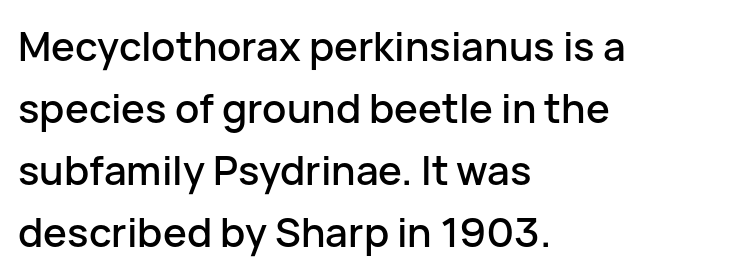
Q: Is the text italic (slanted)? A: No, it is upright.
Q: Is the typeface a serif or a sans-serif typeface? A: Sans-serif.
Q: Is the text underlined? A: No.
Q: How is the paragraph aligned? A: Left-aligned.
Q: Is the spacing between letters normal or unusually wide? A: Normal.
Q: Is the spacing between lines tight, normal or loose? A: Normal.
Q: Width (condensed, normal, or wide)? A: Normal.
Q: Stroke contrast? A: Low.
Q: x-height? A: Medium.
Q: Monospaced? A: No.
